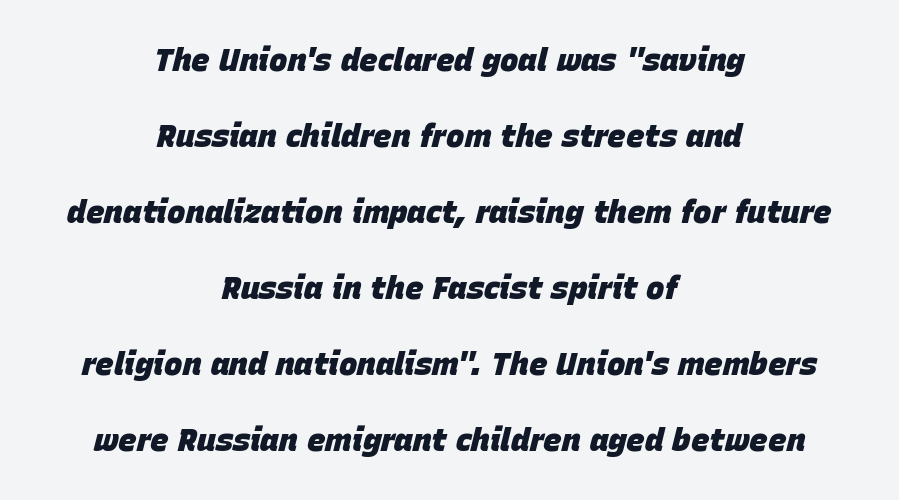
Q: Is the text bold? A: Yes.
Q: Is the text italic (slanted)? A: Yes, it leans right by about 15 degrees.
Q: Is the text underlined? A: No.
Q: How is the paragraph aligned? A: Centered.
Q: Is the spacing between letters normal or unusually wide? A: Normal.
Q: Is the spacing between lines tight, normal or loose? A: Loose.
Q: Width (condensed, normal, or wide)? A: Normal.
Q: Stroke contrast? A: Low.
Q: x-height? A: Large.
Q: Monospaced? A: No.
